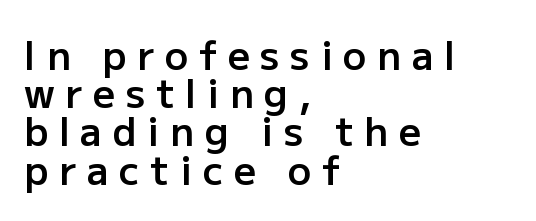
{"serif": "no", "italic": "no", "bold": "semi", "weight": "semibold", "width": "normal", "stroke_contrast": "low", "x_height": "medium", "monospaced": "no", "underline": "no", "align": "left", "line_spacing": "tight", "line_spacing_ratio": 0.98, "letter_spacing": "wide", "letter_spacing_em": 0.27, "glyph_px": 39}
